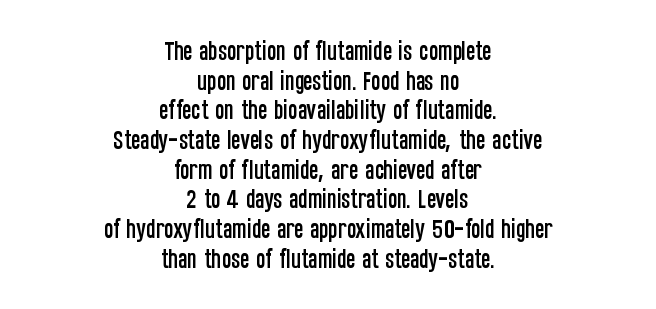
Q: Is the text italic (slanted)? A: No, it is upright.
Q: Is the text underlined? A: No.
Q: How is the paragraph aligned? A: Centered.
Q: Is the spacing between letters normal or unusually wide? A: Normal.
Q: Is the spacing between lines tight, normal or loose? A: Normal.
